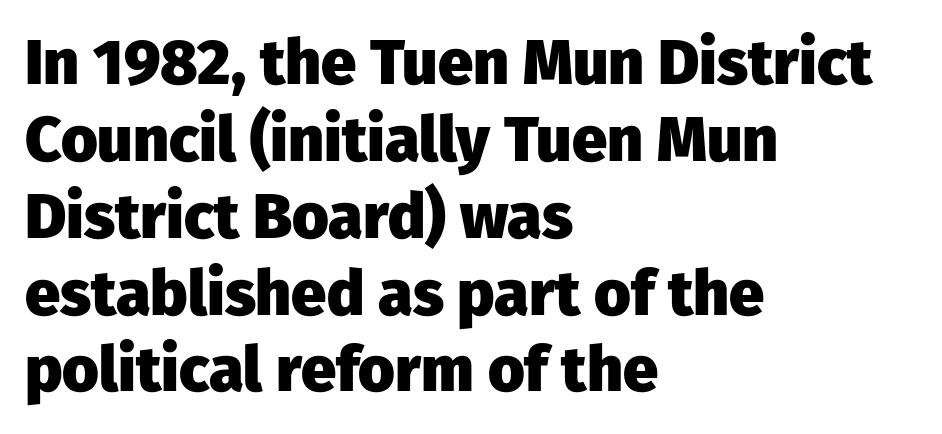
Q: Is the text bold? A: Yes.
Q: Is the text italic (slanted)? A: No, it is upright.
Q: Is the typeface a serif or a sans-serif typeface? A: Sans-serif.
Q: Is the text underlined? A: No.
Q: How is the paragraph aligned? A: Left-aligned.
Q: Is the spacing between letters normal or unusually wide? A: Normal.
Q: Width (condensed, normal, or wide)? A: Normal.
Q: Stroke contrast? A: Low.
Q: x-height? A: Medium.
Q: Monospaced? A: No.
